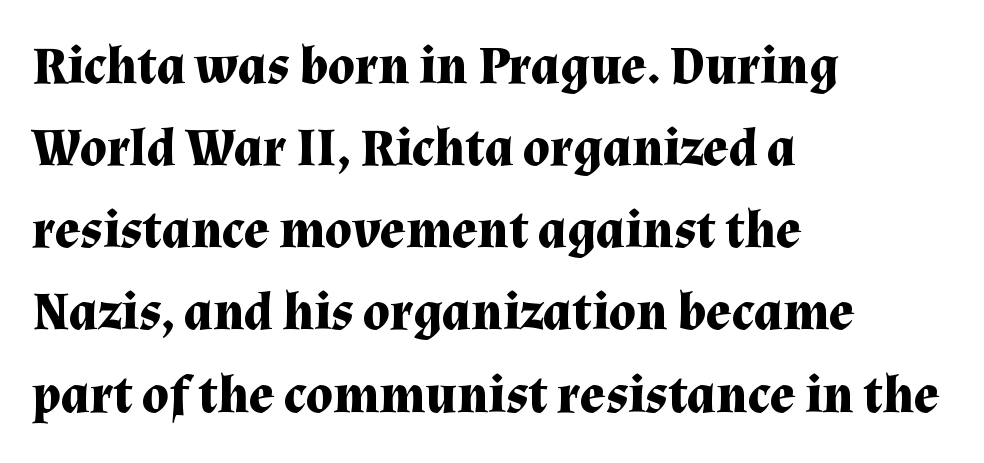
The image shows 53 px bold serif type, upright; set left-aligned, normal line spacing (1.55x), normal letter spacing, not underlined; medium stroke contrast and a medium x-height.
